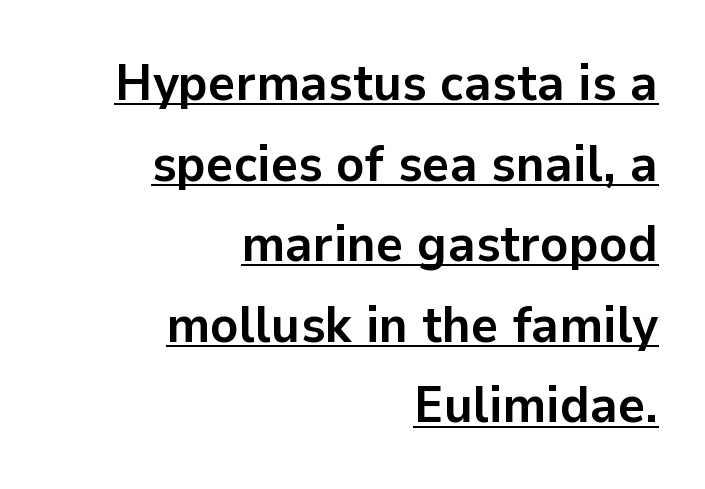
No extra tracking has been applied to these lines. Proportional: the letters do not fall into vertical columns. The characters display no serif detailing; their extremities are plain. Students, this is bold: see how much ink each stroke carries. Alignment: flush right. Has an underline been added? It has.
